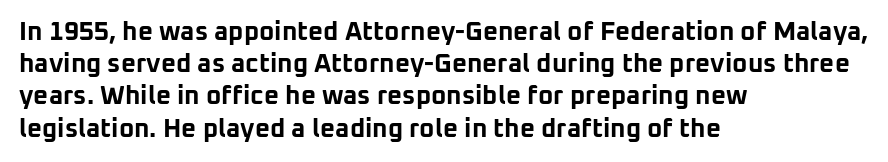
Q: Is the text bold? A: Yes.
Q: Is the text italic (slanted)? A: No, it is upright.
Q: Is the text underlined? A: No.
Q: How is the paragraph aligned? A: Left-aligned.
Q: Is the spacing between letters normal or unusually wide? A: Normal.
